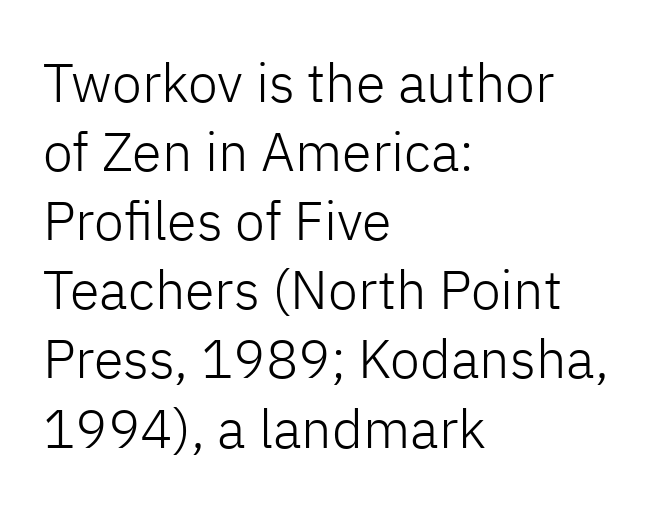
The image shows 54 px light sans-serif type, upright; set left-aligned, normal line spacing (1.28x), normal letter spacing, not underlined; low stroke contrast and a medium x-height.
